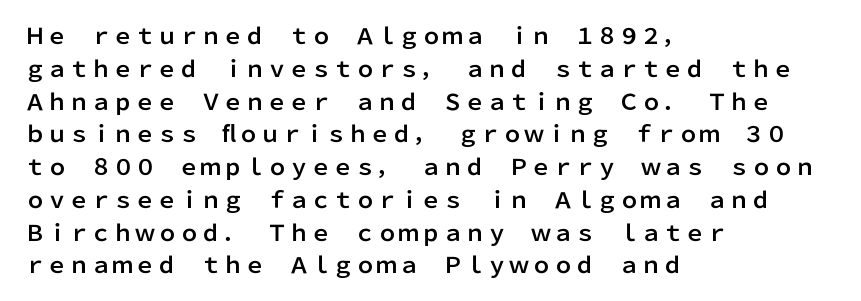
The specimen omits any rule beneath the text block's lines. Is the letter spacing exaggerated? No — it looks like the ordinary default. The typography opts for an upright posture over an oblique one. The rag falls on the right side of this text block. Baseline-to-baseline distance is the conventional proportion of letter height.
